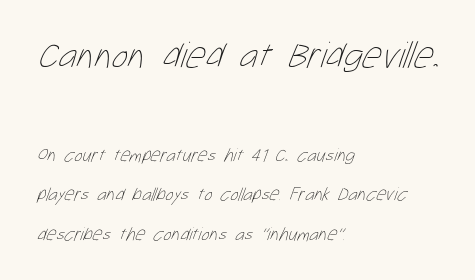
Q: Is the text bold? A: No.
Q: Is the text underlined? A: No.
Q: How is the paragraph aligned? A: Left-aligned.
Q: Is the spacing between letters normal or unusually wide? A: Normal.
Q: Is the spacing between lines tight, normal or loose? A: Loose.
Q: Which block of text is set in a larger size, the first (top) or the second (bottom)? A: The first (top) one.
Q: Width (condensed, normal, or wide)? A: Condensed.
Q: Stroke contrast? A: Low.
Q: x-height? A: Medium.
Q: Monospaced? A: No.
